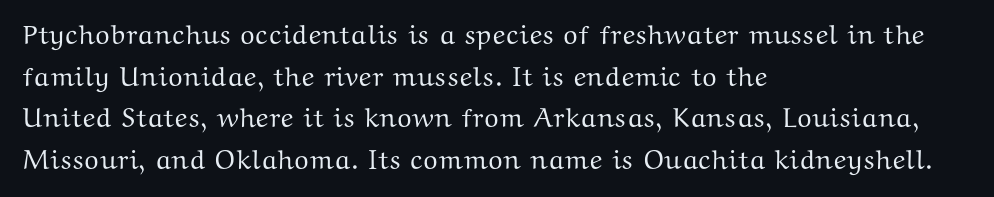
A typesetter would call this zero additional tracking. Line beginnings align vertically; line endings do not. The leading is moderate, giving the passage an even texture. No italicization has been applied; the sample stays upright. This rendering features lettering with no underline.
